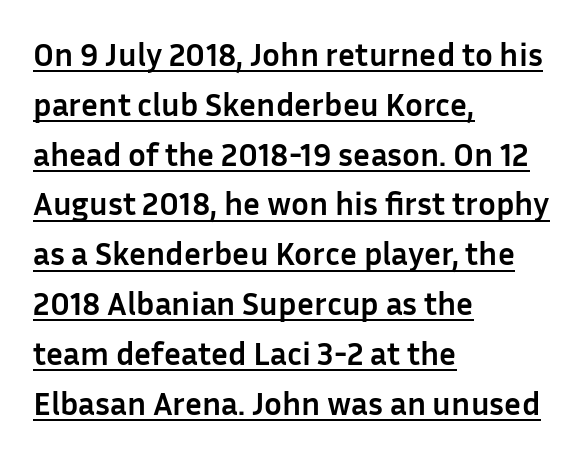
{"serif": "no", "italic": "no", "bold": "yes", "weight": "semibold", "width": "normal", "stroke_contrast": "low", "x_height": "medium", "monospaced": "no", "underline": "yes", "align": "left", "line_spacing": "normal", "line_spacing_ratio": 1.51, "letter_spacing": "normal", "letter_spacing_em": 0.0, "glyph_px": 33}
